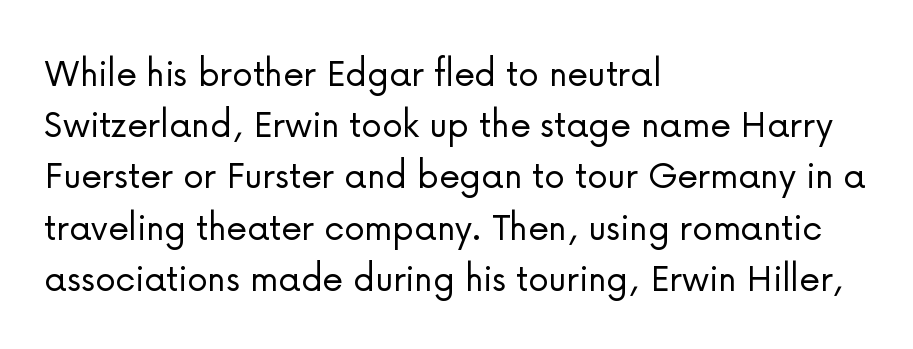
Rule under the text: the space is simply empty. This sample has the flowing, uneven cadence of proportional lettering. Teacher's note: observe the even left margin — that is flush-left alignment. Upright lettering throughout. What kind of face is this? One without serifs — a sans.
